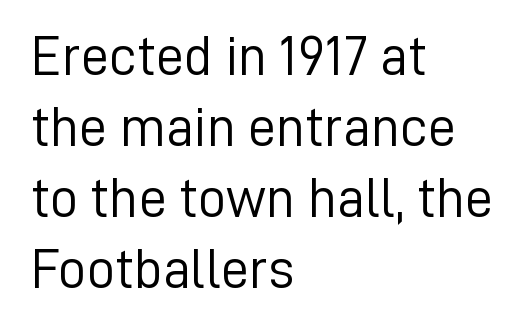
Q: Is the text bold? A: No.
Q: Is the text italic (slanted)? A: No, it is upright.
Q: Is the typeface a serif or a sans-serif typeface? A: Sans-serif.
Q: Is the text underlined? A: No.
Q: How is the paragraph aligned? A: Left-aligned.
Q: Is the spacing between letters normal or unusually wide? A: Normal.
Q: Is the spacing between lines tight, normal or loose? A: Normal.
Q: Width (condensed, normal, or wide)? A: Normal.
Q: Stroke contrast? A: Low.
Q: x-height? A: Medium.
Q: Monospaced? A: No.
